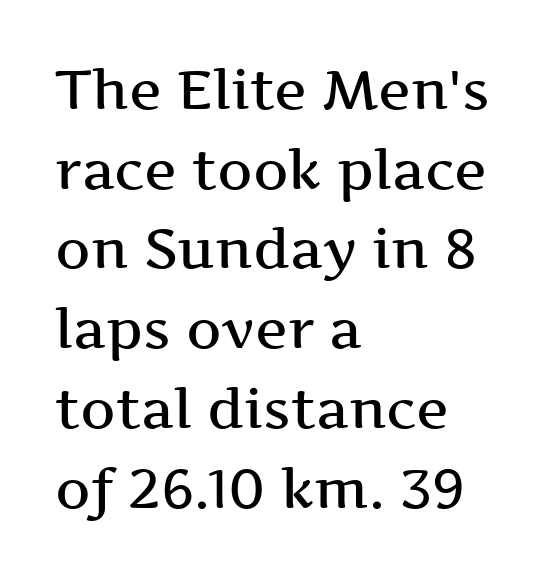
{"serif": "yes", "italic": "no", "bold": "semi", "weight": "semibold", "width": "wide", "stroke_contrast": "medium", "x_height": "medium", "monospaced": "no", "underline": "no", "align": "left", "line_spacing": "normal", "line_spacing_ratio": 1.45, "letter_spacing": "normal", "letter_spacing_em": 0.0, "glyph_px": 55}
